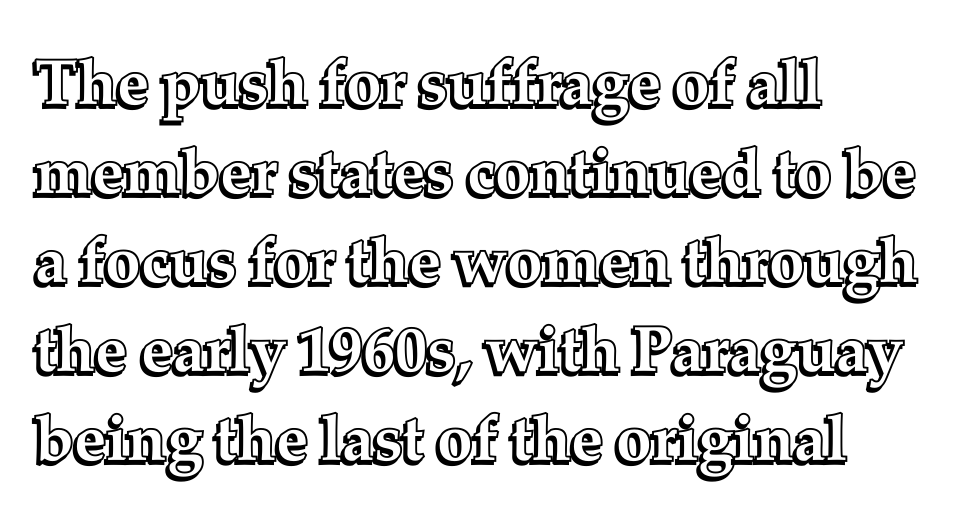
Spacing verdict: proportional, widths tailored to each character. Where is the straight margin? On the left. This block has exactly the height ordinary leading produces. A typesetter would mark this as roman, not italic.
